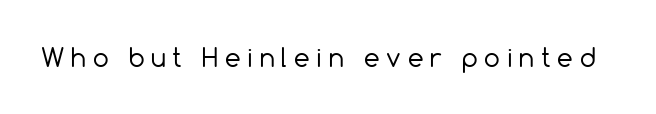
Tracking value appears strongly positive — letters spread wide. The typesetting does not lean heavy: it is not bold. Style check: upright. The area under the type is left untouched.
